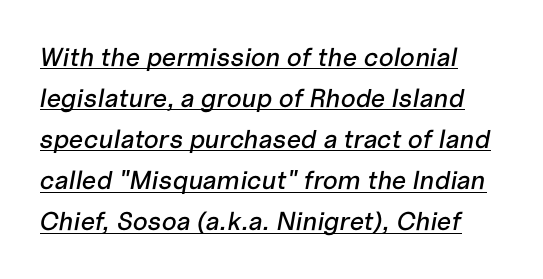
These lines keep a tight, regular rhythm from letter to letter. When letters slant like this, we call the style italic. These lines sit exactly where default settings would place them. Has an underline been added? It has.
